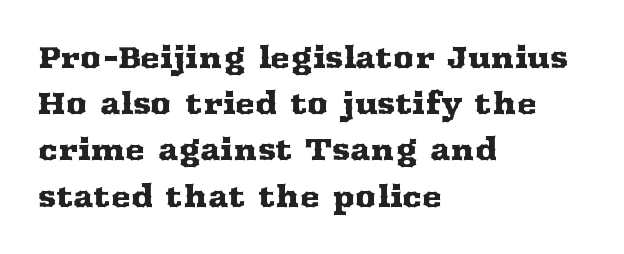
The image shows 30 px wide serif type, upright; set left-aligned, normal line spacing (1.54x), normal letter spacing, not underlined; medium stroke contrast and a medium x-height.
